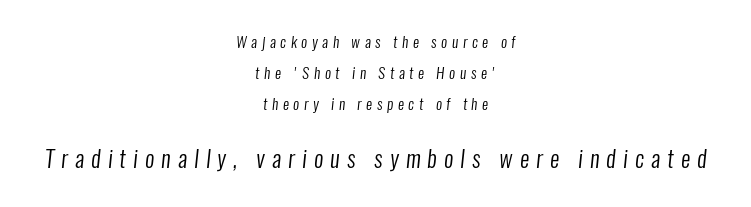
{"bold": "no", "underline": "no", "align": "center", "line_spacing": "loose", "line_spacing_ratio": 2.06, "letter_spacing": "wide", "letter_spacing_em": 0.31, "larger_block": "second", "size_ratio": 1.53, "glyph_px": 23}
